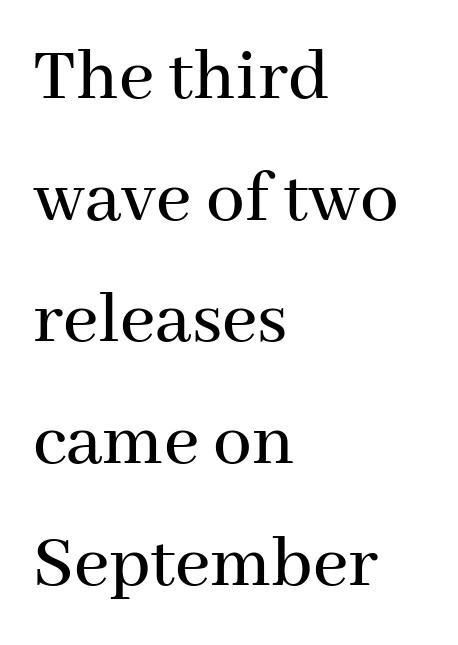
{"serif": "yes", "italic": "no", "width": "normal", "stroke_contrast": "medium", "x_height": "medium", "monospaced": "no", "underline": "no", "align": "left", "line_spacing": "normal", "line_spacing_ratio": 1.58, "letter_spacing": "normal", "letter_spacing_em": 0.0, "glyph_px": 77}
